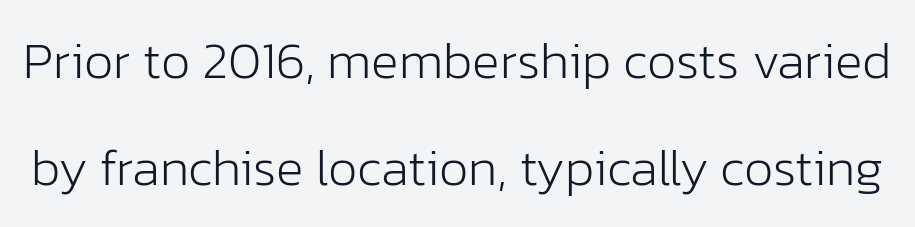
Rows of type keep a wide berth in the vertical direction. This sample uses an upright cut, with every glyph sitting square on the baseline. Students, note that the glyphs here touch the page at normal intervals. Is this a fixed-width face? No — the glyphs have proportional, varying widths. This sample uses a sans-serif face.
